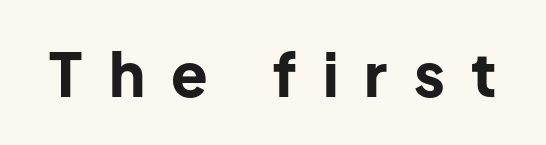
The image shows 60 px bold sans-serif type, upright; set unusually wide letter spacing (+0.44 em), not underlined; low stroke contrast and a medium x-height.
